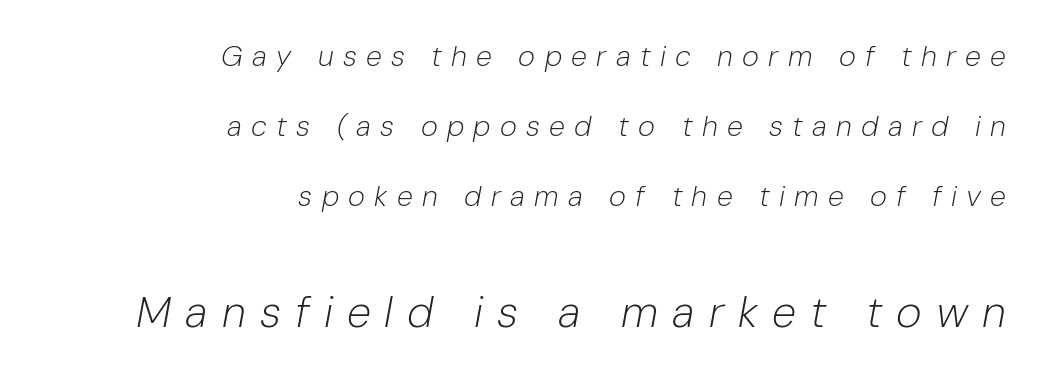
The image shows 44 px light type, italic (leaning right); set right-aligned, loose line spacing (2.42x), unusually wide letter spacing (+0.32 em), not underlined; the second (bottom) block is 1.52x larger; low stroke contrast and a medium x-height.
